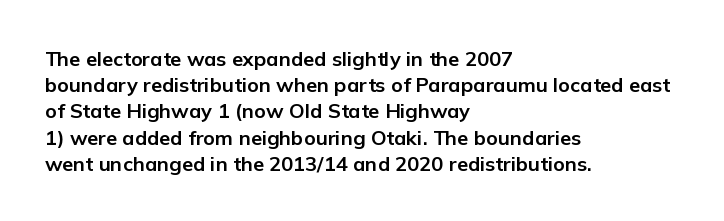
The image shows 20 px bold type, upright; set left-aligned, normal line spacing (1.31x), normal letter spacing, not underlined.
